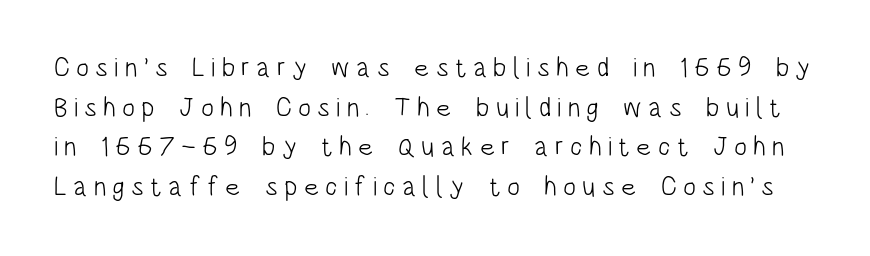
Q: Is the text bold? A: No.
Q: Is the text italic (slanted)? A: No, it is upright.
Q: Is the text underlined? A: No.
Q: Is the spacing between letters normal or unusually wide? A: Unusually wide.
Q: Is the spacing between lines tight, normal or loose? A: Normal.
